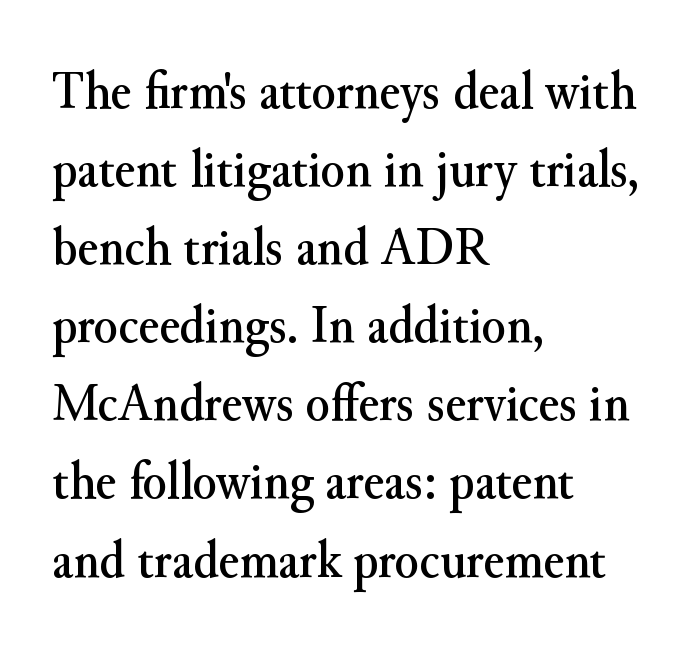
{"serif": "yes", "italic": "no", "width": "normal", "stroke_contrast": "medium", "x_height": "small", "monospaced": "no", "underline": "no", "align": "left", "line_spacing": "normal", "line_spacing_ratio": 1.42, "letter_spacing": "normal", "letter_spacing_em": 0.0, "glyph_px": 55}
